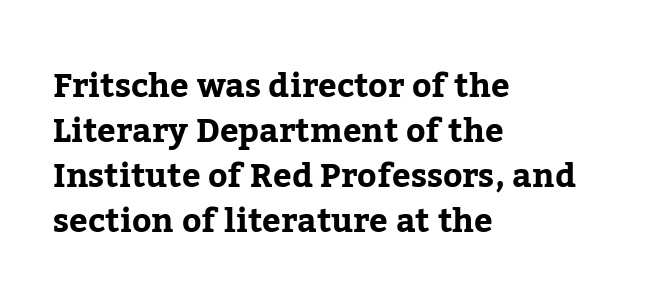
{"serif": "yes", "italic": "no", "bold": "yes", "weight": "bold", "width": "normal", "stroke_contrast": "low", "x_height": "medium", "monospaced": "no", "underline": "no", "align": "left", "line_spacing": "normal", "line_spacing_ratio": 1.36, "letter_spacing": "normal", "letter_spacing_em": 0.0, "glyph_px": 33}
